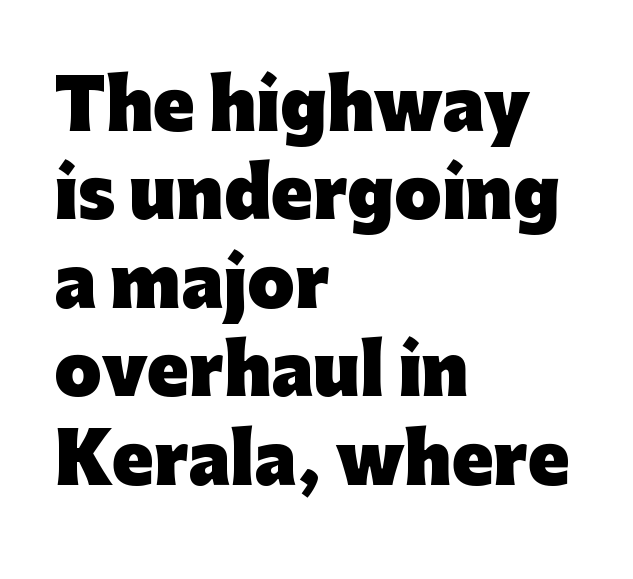
Q: Is the text bold? A: Yes.
Q: Is the text italic (slanted)? A: No, it is upright.
Q: Is the typeface a serif or a sans-serif typeface? A: Sans-serif.
Q: Is the text underlined? A: No.
Q: How is the paragraph aligned? A: Left-aligned.
Q: Is the spacing between letters normal or unusually wide? A: Normal.
Q: Is the spacing between lines tight, normal or loose? A: Normal.
Q: Width (condensed, normal, or wide)? A: Normal.
Q: Stroke contrast? A: Low.
Q: x-height? A: Medium.
Q: Monospaced? A: No.
